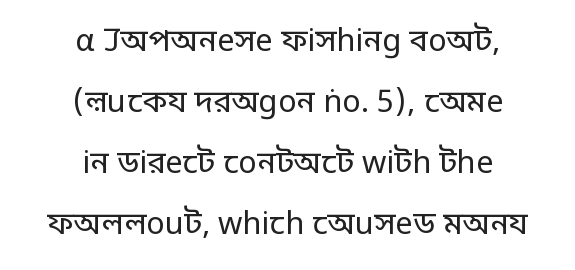
{"serif": "no", "italic": "no", "bold": "no", "weight": "regular", "width": "normal", "stroke_contrast": "low", "x_height": "large", "monospaced": "no", "underline": "no", "align": "center", "line_spacing": "loose", "line_spacing_ratio": 1.97, "letter_spacing": "normal", "letter_spacing_em": 0.0, "glyph_px": 31}
